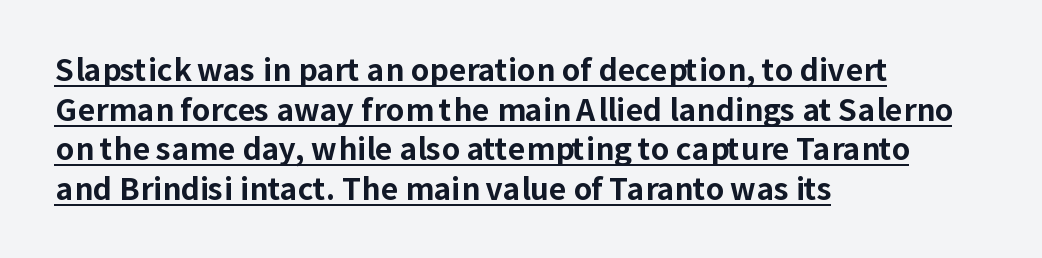
{"serif": "no", "italic": "no", "bold": "yes", "weight": "bold", "width": "normal", "stroke_contrast": "low", "x_height": "medium", "monospaced": "no", "underline": "yes", "align": "left", "line_spacing": "normal", "line_spacing_ratio": 1.32, "letter_spacing": "normal", "letter_spacing_em": 0.0, "glyph_px": 30}
